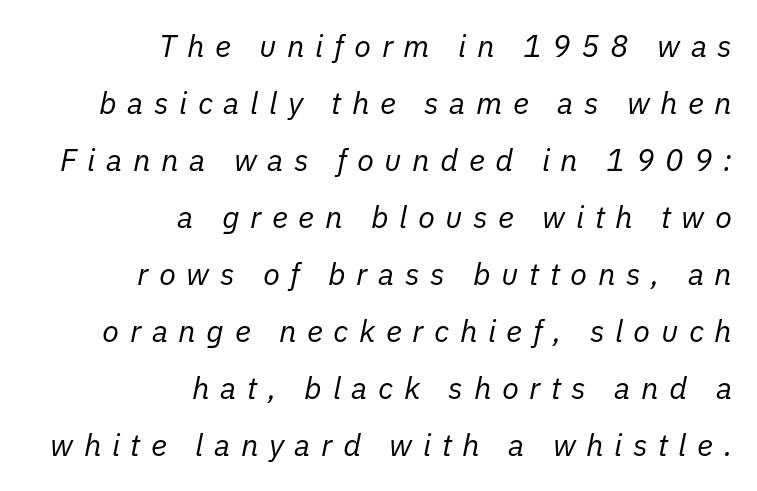
Q: Is the text bold? A: No.
Q: Is the text italic (slanted)? A: Yes, it leans right by about 11 degrees.
Q: Is the text underlined? A: No.
Q: How is the paragraph aligned? A: Right-aligned.
Q: Is the spacing between letters normal or unusually wide? A: Unusually wide.
Q: Width (condensed, normal, or wide)? A: Normal.
Q: Stroke contrast? A: Low.
Q: x-height? A: Medium.
Q: Monospaced? A: No.
